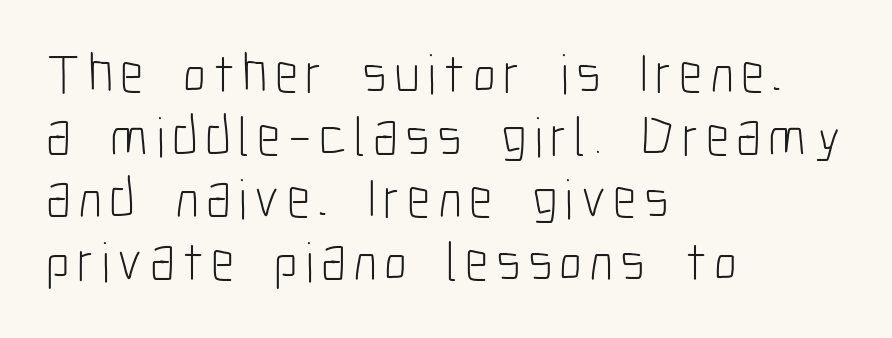
{"serif": "no", "italic": "no", "bold": "no", "weight": "light", "width": "condensed", "stroke_contrast": "low", "x_height": "medium", "monospaced": "no", "underline": "no", "align": "left", "line_spacing": "tight", "line_spacing_ratio": 1.12, "glyph_px": 56}
